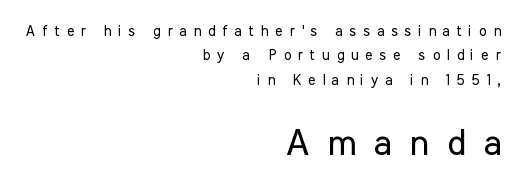
A typesetter would call this proportional, since set widths differ per character. Letters have the restrained weight of plain body copy at most. Do the letters lean? They stand straight. Does the type have serifs? No, each stem ends abruptly. This sample is right-justified, so line beginnings fall wherever the words allow. Students, note that the glyphs here are deliberately spaced far apart.
